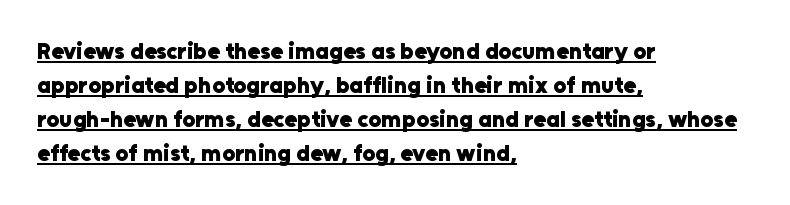
The image shows 23 px bold type, upright; set left-aligned, normal line spacing (1.48x), normal letter spacing, underlined.
